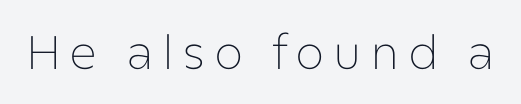
The image shows 47 px thin sans-serif type, upright; set not underlined; low stroke contrast and a medium x-height.
